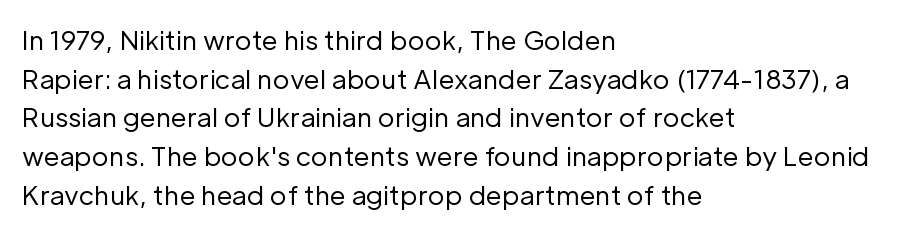
{"italic": "no", "bold": "no", "underline": "no", "align": "left", "line_spacing": "normal", "line_spacing_ratio": 1.49, "letter_spacing": "normal", "letter_spacing_em": 0.0, "glyph_px": 26}
